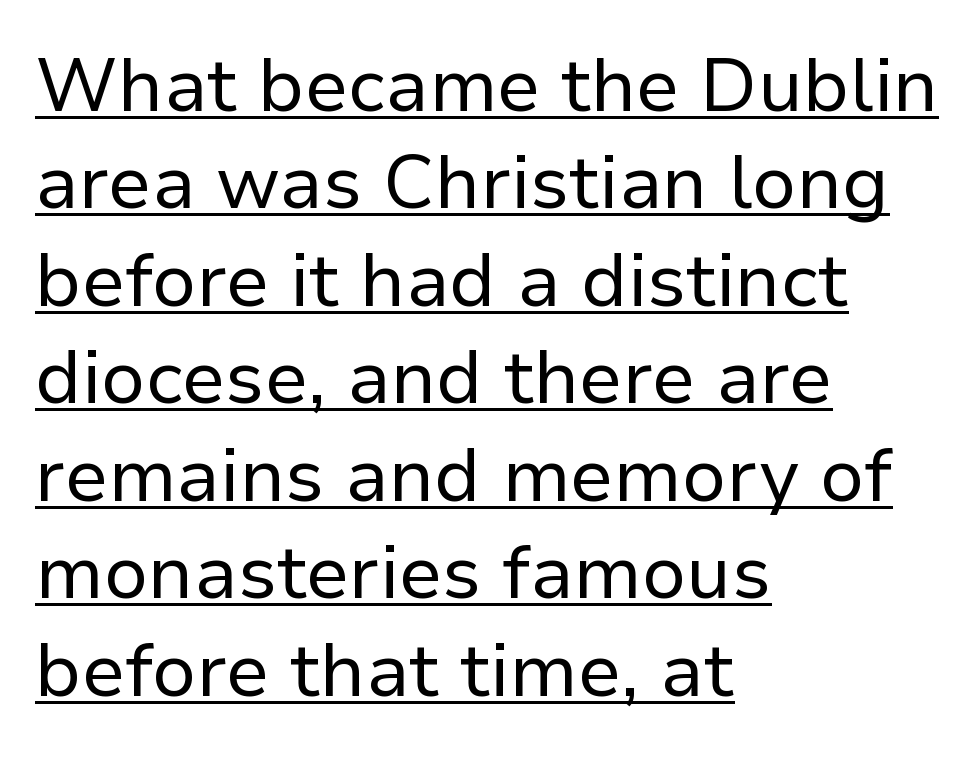
Q: Is the text bold? A: No.
Q: Is the text italic (slanted)? A: No, it is upright.
Q: Is the typeface a serif or a sans-serif typeface? A: Sans-serif.
Q: Is the text underlined? A: Yes.
Q: How is the paragraph aligned? A: Left-aligned.
Q: Is the spacing between letters normal or unusually wide? A: Normal.
Q: Is the spacing between lines tight, normal or loose? A: Normal.
Q: Width (condensed, normal, or wide)? A: Normal.
Q: Stroke contrast? A: Low.
Q: x-height? A: Medium.
Q: Monospaced? A: No.
